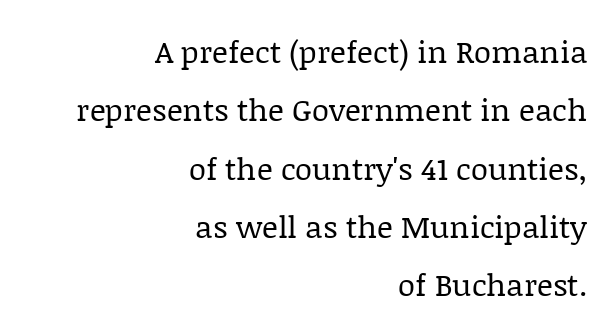
The glyphs in this specimen are seriffed. The cut favours lightness, reaching ordinary text weight at its darkest. Characters follow at the spacing the type designer built in. The paragraph has a hard right edge and a soft left edge.
